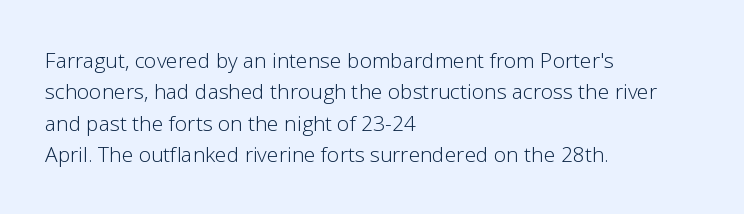
The image shows 21 px text type, upright; set left-aligned, normal line spacing (1.49x), normal letter spacing, not underlined.
